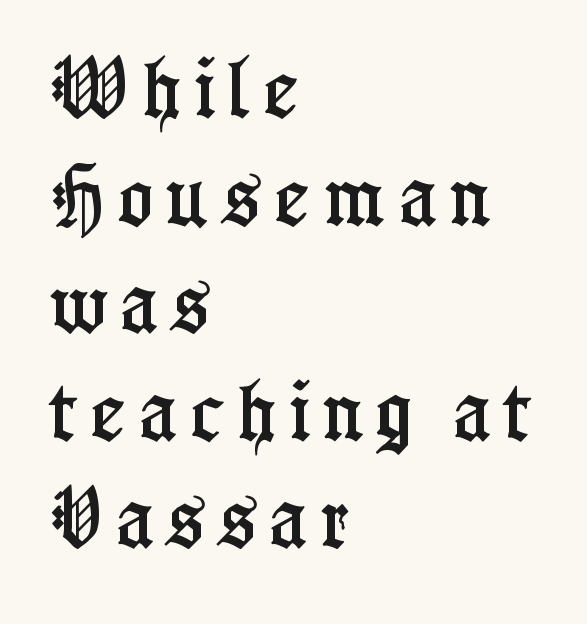
Inter-character spacing is expanded well beyond the font's built-in metrics. A roman cut, with each character standing at attention. A serif font was chosen for this passage. Notice how descenders clear the ascenders below comfortably — that's standard leading. The paragraph has a hard left edge and a soft right edge. Here the designer chose a conventional face with non-uniform glyph widths.
